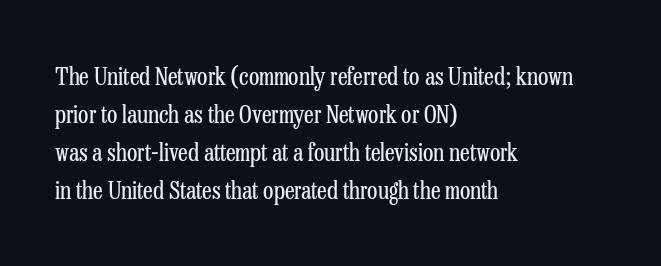
The image shows 24 px text type, upright; set left-aligned, normal line spacing (1.59x), normal letter spacing, not underlined.
